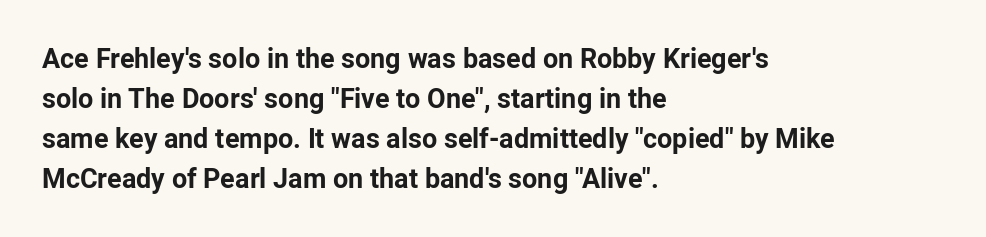
A student would call this left alignment; a typographer would say flush left, rag right. Lines of text with bare space underneath. Does the weight exceed regular? Yes, all the way to bold. Posture: vertical. The rows are spaced the way most documents space them. In terms of letterspacing, this is plain default setting.
